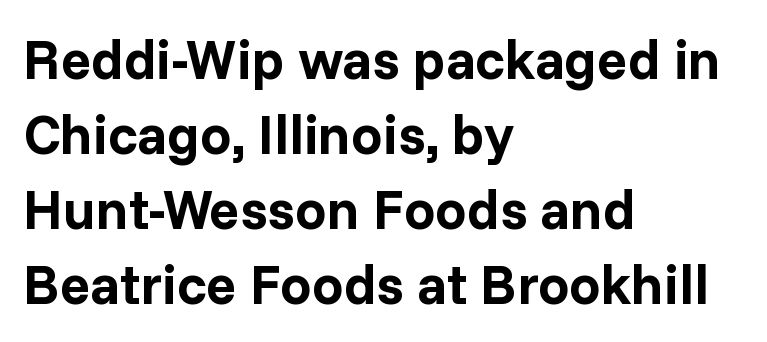
If you measured baseline to baseline, you'd find a middling distance. Standard letterfit; no display-style spreading of the glyphs. Beneath every word, the page is bare. Note: no serifs on the glyphs.
